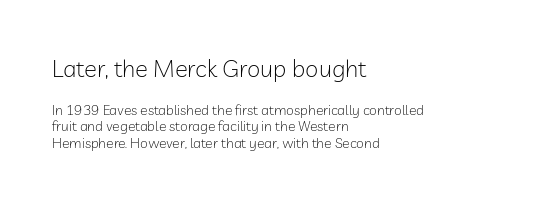
{"italic": "no", "bold": "no", "underline": "no", "align": "left", "line_spacing_ratio": 1.19, "letter_spacing": "normal", "letter_spacing_em": 0.0, "larger_block": "first", "size_ratio": 1.71, "glyph_px": 24}
